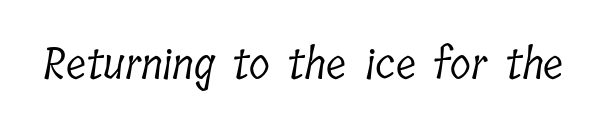
The image shows 43 px light, condensed serif type; set normal letter spacing, not underlined; low stroke contrast and a medium x-height.
